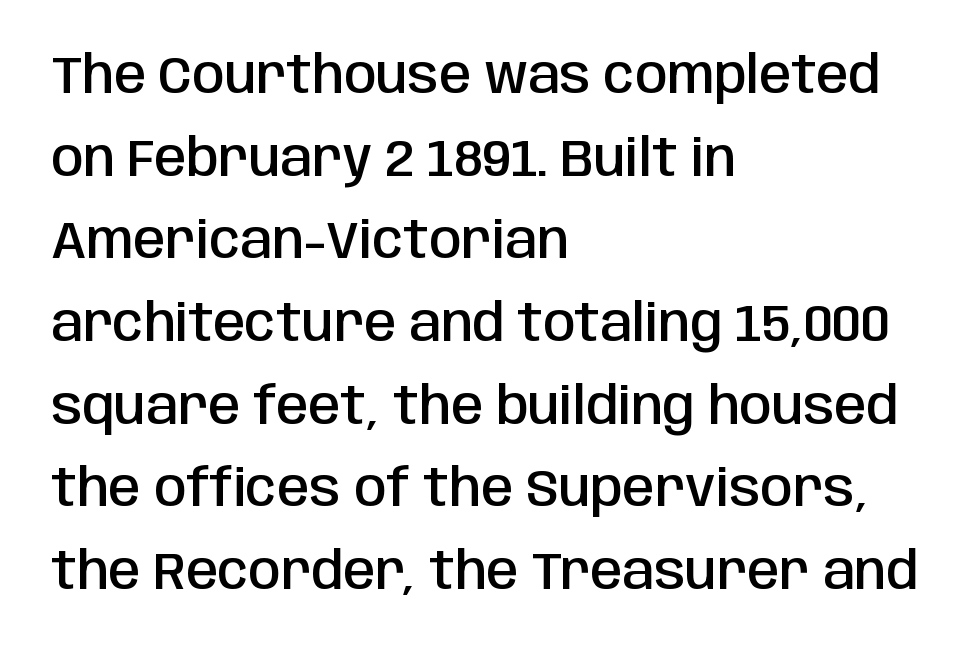
The image shows 52 px semibold, condensed sans-serif type, upright; set left-aligned, normal line spacing (1.59x), normal letter spacing, not underlined; low stroke contrast and a large x-height.
